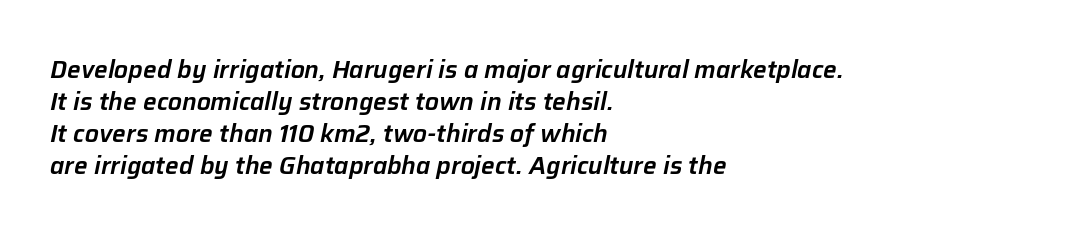
The image shows 24 px text type, italic (leaning right); set left-aligned, normal line spacing (1.33x), normal letter spacing, not underlined.
